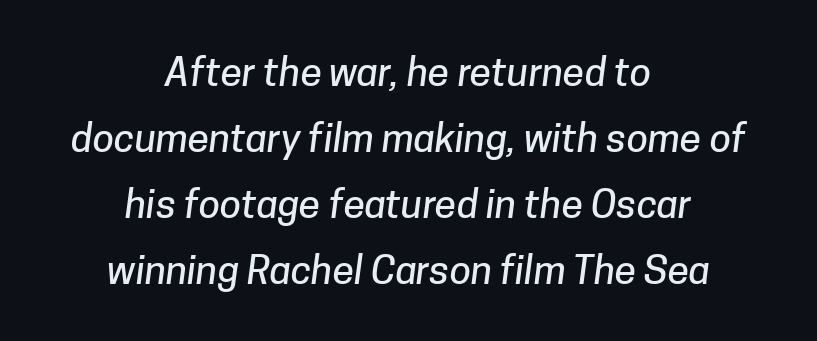
{"serif": "no", "width": "normal", "stroke_contrast": "low", "x_height": "medium", "monospaced": "no", "underline": "no", "align": "center", "line_spacing": "normal", "line_spacing_ratio": 1.69, "letter_spacing": "normal", "letter_spacing_em": 0.0, "glyph_px": 39}
